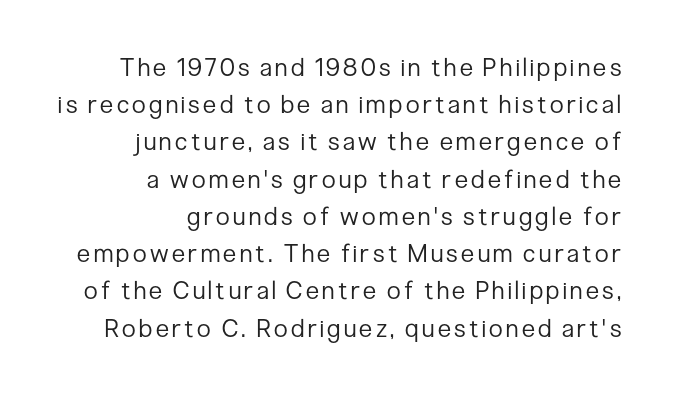
Q: Is the text bold? A: No.
Q: Is the text italic (slanted)? A: No, it is upright.
Q: Is the text underlined? A: No.
Q: How is the paragraph aligned? A: Right-aligned.
Q: Is the spacing between lines tight, normal or loose? A: Normal.
